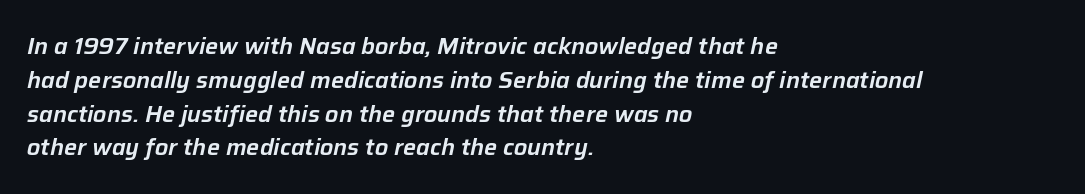
The image shows 23 px text type, italic (leaning right); set left-aligned, normal line spacing (1.47x), normal letter spacing, not underlined.
